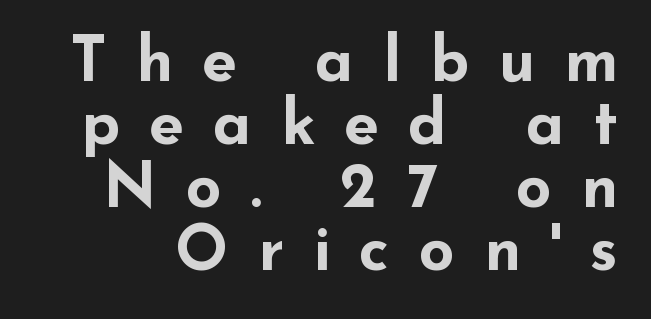
{"serif": "no", "italic": "no", "bold": "yes", "weight": "bold", "width": "wide", "stroke_contrast": "low", "x_height": "small", "monospaced": "no", "underline": "no", "line_spacing": "tight", "line_spacing_ratio": 1.0, "letter_spacing": "wide", "letter_spacing_em": 0.46, "glyph_px": 63}
